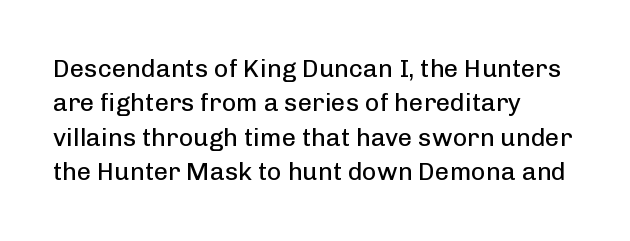
{"italic": "no", "bold": "no", "underline": "no", "align": "left", "line_spacing": "normal", "line_spacing_ratio": 1.38, "letter_spacing": "normal", "letter_spacing_em": 0.0, "glyph_px": 25}
